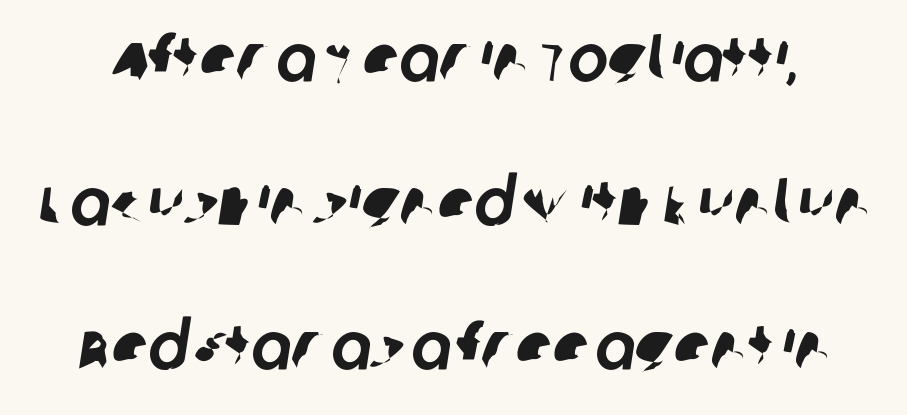
Q: Is the typeface a serif or a sans-serif typeface? A: Sans-serif.
Q: Is the text underlined? A: No.
Q: Is the spacing between letters normal or unusually wide? A: Normal.
Q: Is the spacing between lines tight, normal or loose? A: Loose.
Q: Width (condensed, normal, or wide)? A: Normal.
Q: Stroke contrast? A: Low.
Q: x-height? A: Large.
Q: Monospaced? A: No.
